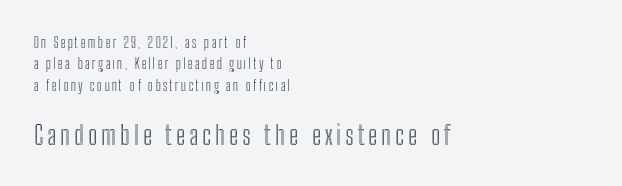
Q: Is the text italic (slanted)? A: No, it is upright.
Q: Is the text underlined? A: No.
Q: How is the paragraph aligned? A: Left-aligned.
Q: Is the spacing between lines tight, normal or loose? A: Normal.
Q: Which block of text is set in a larger size, the first (top) or the second (bottom)? A: The second (bottom) one.
